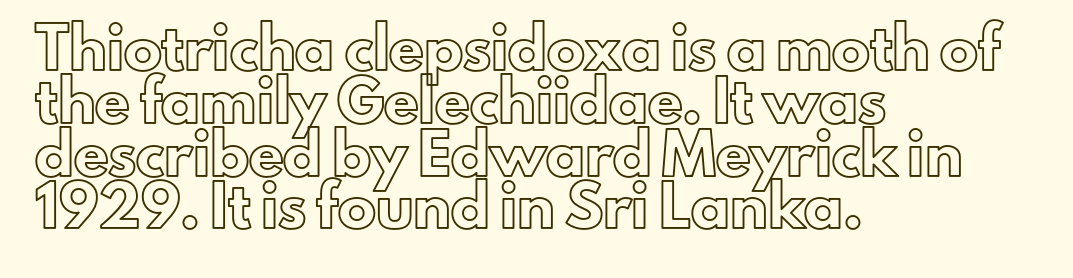
Q: Is the text italic (slanted)? A: No, it is upright.
Q: Is the text underlined? A: No.
Q: How is the paragraph aligned? A: Left-aligned.
Q: Is the spacing between letters normal or unusually wide? A: Normal.
Q: Is the spacing between lines tight, normal or loose? A: Normal.
Q: Width (condensed, normal, or wide)? A: Normal.
Q: x-height? A: Small.
Q: Monospaced? A: No.
